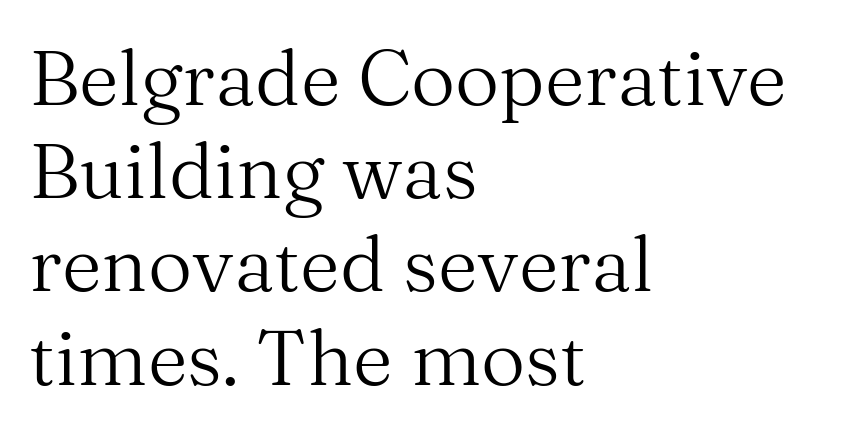
Q: Is the text bold? A: No.
Q: Is the text italic (slanted)? A: No, it is upright.
Q: Is the typeface a serif or a sans-serif typeface? A: Serif.
Q: Is the text underlined? A: No.
Q: How is the paragraph aligned? A: Left-aligned.
Q: Is the spacing between letters normal or unusually wide? A: Normal.
Q: Width (condensed, normal, or wide)? A: Normal.
Q: Stroke contrast? A: Medium.
Q: x-height? A: Medium.
Q: Monospaced? A: No.
